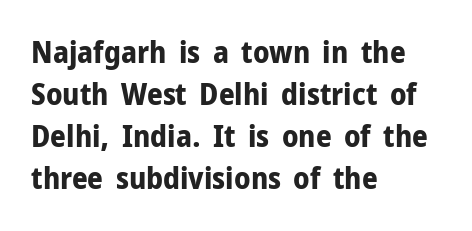
{"serif": "no", "italic": "no", "bold": "yes", "weight": "bold", "width": "normal", "stroke_contrast": "low", "x_height": "medium", "monospaced": "no", "underline": "no", "align": "left", "line_spacing": "normal", "line_spacing_ratio": 1.36, "letter_spacing": "normal", "letter_spacing_em": 0.0, "glyph_px": 31}
